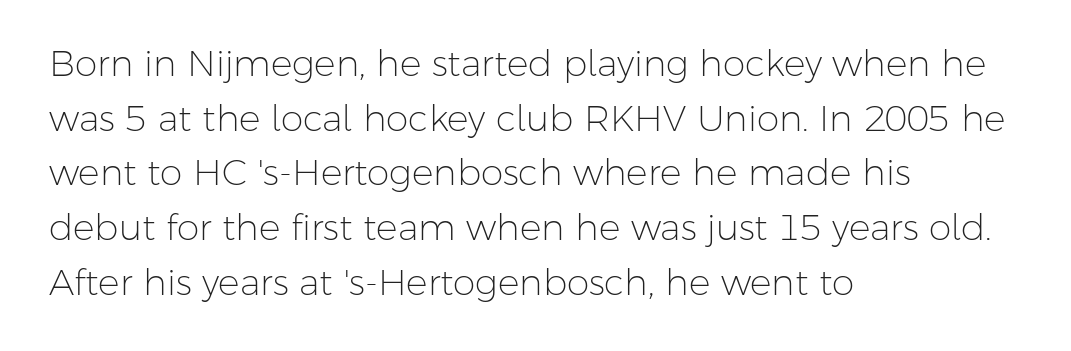
Q: Is the text bold? A: No.
Q: Is the text italic (slanted)? A: No, it is upright.
Q: Is the typeface a serif or a sans-serif typeface? A: Sans-serif.
Q: Is the text underlined? A: No.
Q: How is the paragraph aligned? A: Left-aligned.
Q: Is the spacing between letters normal or unusually wide? A: Normal.
Q: Is the spacing between lines tight, normal or loose? A: Normal.
Q: Width (condensed, normal, or wide)? A: Normal.
Q: Stroke contrast? A: Low.
Q: x-height? A: Medium.
Q: Monospaced? A: No.
